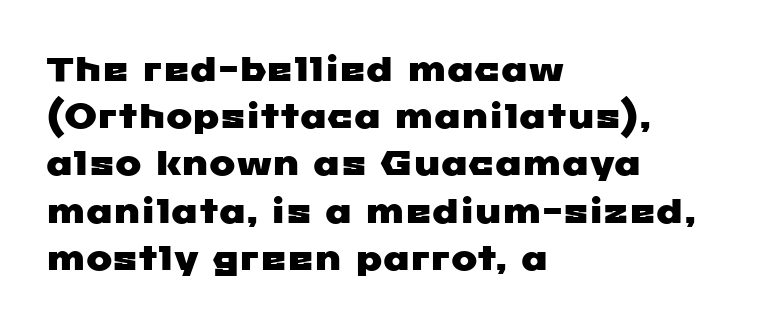
Q: Is the typeface a serif or a sans-serif typeface? A: Sans-serif.
Q: Is the text underlined? A: No.
Q: How is the paragraph aligned? A: Left-aligned.
Q: Is the spacing between letters normal or unusually wide? A: Normal.
Q: Is the spacing between lines tight, normal or loose? A: Normal.
Q: Width (condensed, normal, or wide)? A: Wide.
Q: Stroke contrast? A: Low.
Q: x-height? A: Medium.
Q: Monospaced? A: No.
